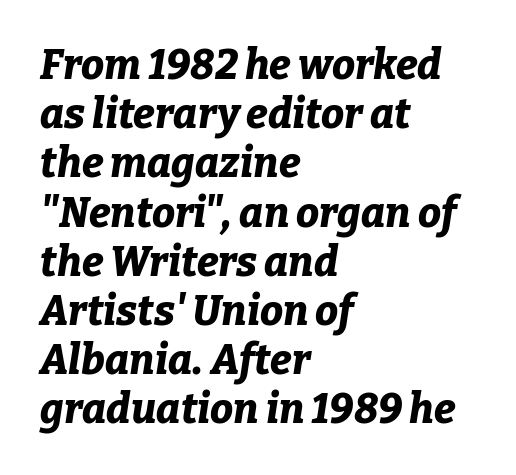
Q: Is the text bold? A: Yes.
Q: Is the text italic (slanted)? A: Yes, it leans right by about 9 degrees.
Q: Is the text underlined? A: No.
Q: How is the paragraph aligned? A: Left-aligned.
Q: Is the spacing between letters normal or unusually wide? A: Normal.
Q: Width (condensed, normal, or wide)? A: Normal.
Q: Stroke contrast? A: Low.
Q: x-height? A: Medium.
Q: Monospaced? A: No.
